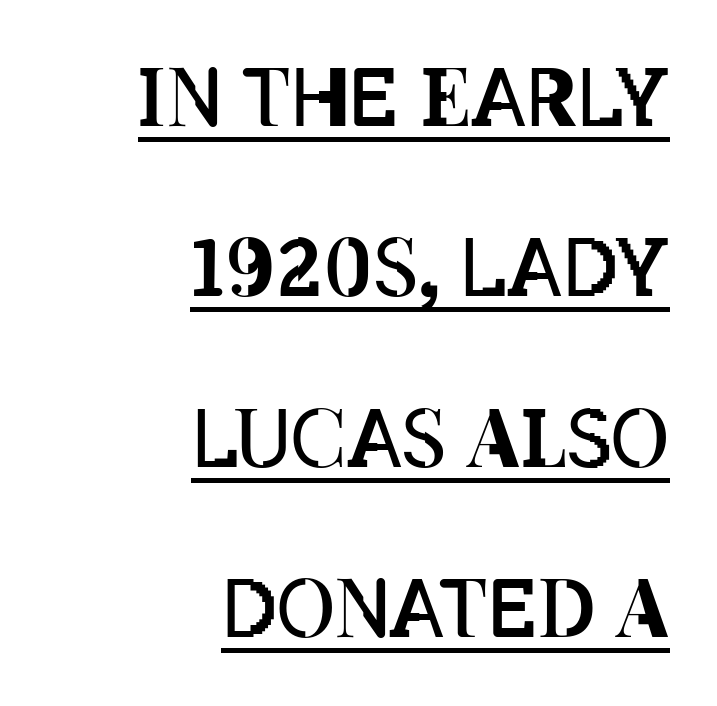
{"italic": "no", "bold": "no", "weight": "regular", "width": "condensed", "stroke_contrast": "low", "x_height": "large", "monospaced": "no", "underline": "yes", "align": "right", "line_spacing": "loose", "line_spacing_ratio": 2.13, "letter_spacing": "normal", "letter_spacing_em": 0.0, "glyph_px": 80}
